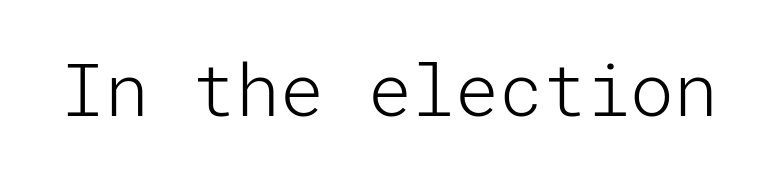
Q: Is the text bold? A: No.
Q: Is the text italic (slanted)? A: No, it is upright.
Q: Is the typeface a serif or a sans-serif typeface? A: Sans-serif.
Q: Is the text underlined? A: No.
Q: Is the spacing between letters normal or unusually wide? A: Normal.
Q: Width (condensed, normal, or wide)? A: Normal.
Q: Stroke contrast? A: Low.
Q: x-height? A: Medium.
